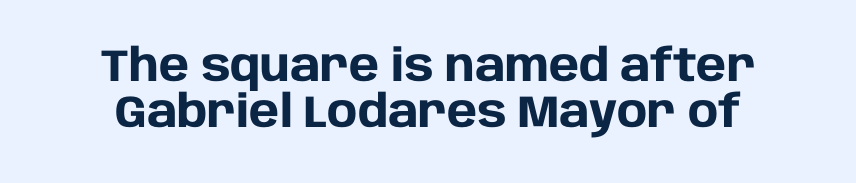
Q: Is the text bold? A: Yes.
Q: Is the text italic (slanted)? A: No, it is upright.
Q: Is the typeface a serif or a sans-serif typeface? A: Sans-serif.
Q: Is the text underlined? A: No.
Q: Is the spacing between letters normal or unusually wide? A: Normal.
Q: Is the spacing between lines tight, normal or loose? A: Tight.
Q: Width (condensed, normal, or wide)? A: Normal.
Q: Stroke contrast? A: Low.
Q: x-height? A: Large.
Q: Monospaced? A: No.
